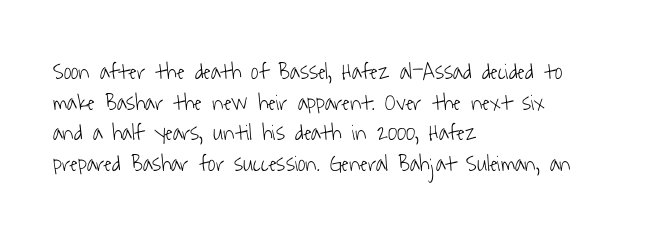
{"bold": "no", "underline": "no", "align": "left", "line_spacing": "normal", "line_spacing_ratio": 1.33, "letter_spacing": "normal", "letter_spacing_em": 0.0, "glyph_px": 23}
